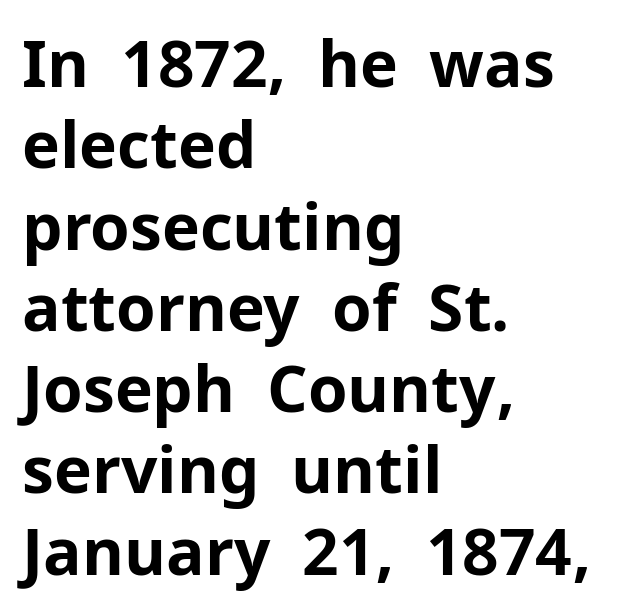
The font is running at its bold setting. In CSS terms this would be text-align: left. Letter spacing: default. Decoration check: the copy has no underline. Type style note: lacks serifs.
